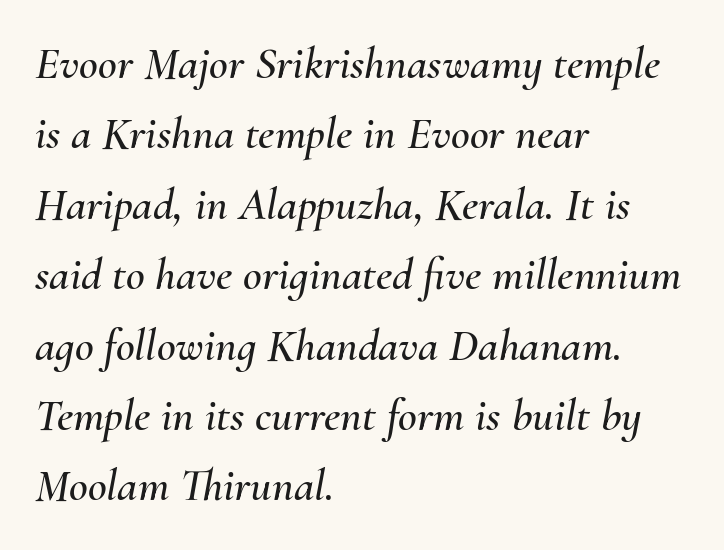
There's an unmistakable incline to the writing here. Proportional: the letters do not fall into vertical columns. Every row of glyphs begins at an identical x-position on the left. Words float on clear page, feet unadorned. What stands out about the letter spacing? Nothing — it is the standard amount.
